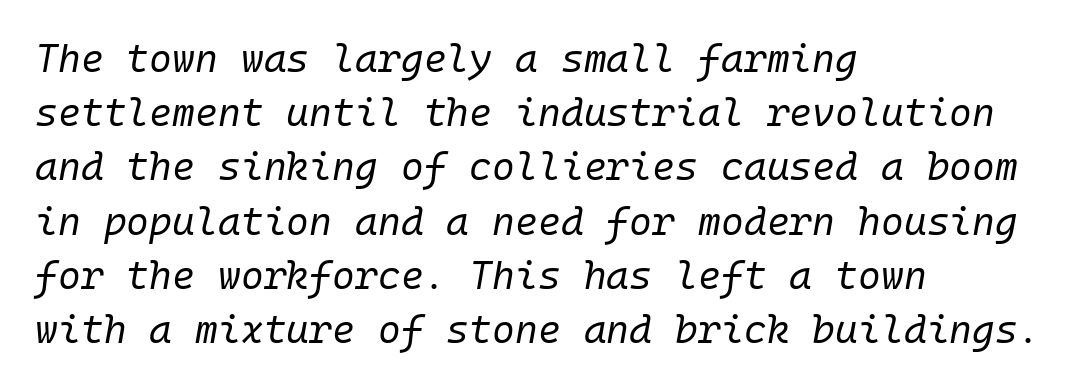
{"italic": "yes", "lean": "right", "slant_degrees": 10, "bold": "no", "weight": "regular", "width": "normal", "stroke_contrast": "low", "x_height": "medium", "monospaced": "yes", "underline": "no", "align": "left", "line_spacing": "normal", "line_spacing_ratio": 1.39, "letter_spacing": "normal", "letter_spacing_em": 0.0, "glyph_px": 39}
